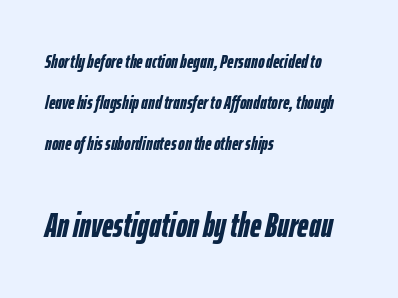
{"italic": "yes", "lean": "right", "slant_degrees": 12, "bold": "yes", "weight": "semibold", "width": "condensed", "stroke_contrast": "low", "x_height": "medium", "monospaced": "no", "underline": "no", "align": "left", "line_spacing": "loose", "line_spacing_ratio": 2.06, "letter_spacing": "normal", "letter_spacing_em": 0.0, "larger_block": "second", "size_ratio": 1.75, "glyph_px": 35}
